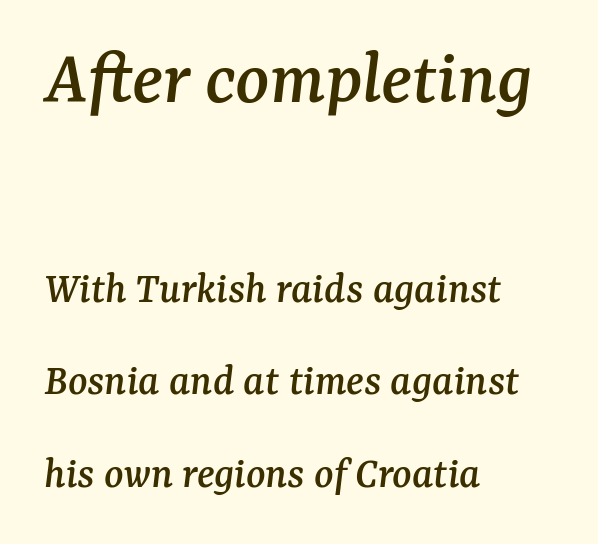
Serifs: yes, visible at the terminals of the letterforms. Which margin do the lines hug? The left one — the right edge is uneven. The rendering uses natural spacing where letterforms have individual widths. In terms of letterspacing, this is plain default setting. Anything drawn beneath the words? Only blank space. Quick note: interline space is abundant.
